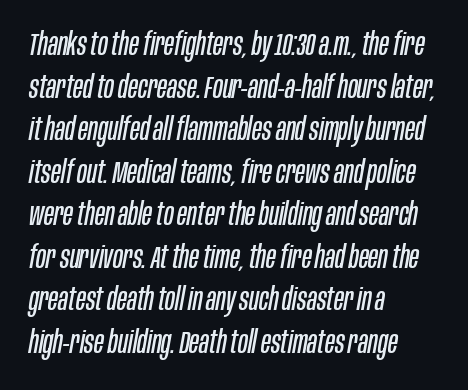
This sample has the flowing, uneven cadence of proportional lettering. Regular leading. One-word summary of the alignment: left. Stems and bowls with no extra thickness — not bold.
